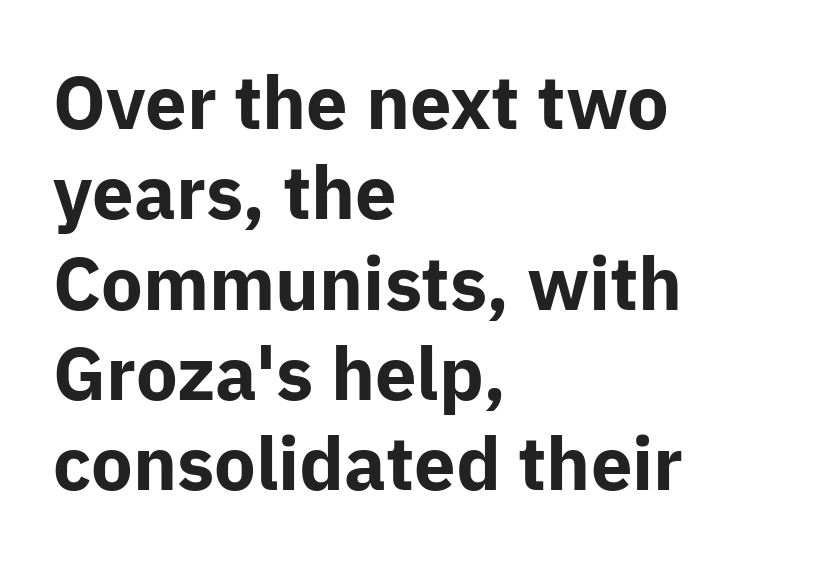
Q: Is the text bold? A: Yes.
Q: Is the text italic (slanted)? A: No, it is upright.
Q: Is the typeface a serif or a sans-serif typeface? A: Sans-serif.
Q: Is the text underlined? A: No.
Q: How is the paragraph aligned? A: Left-aligned.
Q: Is the spacing between letters normal or unusually wide? A: Normal.
Q: Width (condensed, normal, or wide)? A: Normal.
Q: Stroke contrast? A: Low.
Q: x-height? A: Medium.
Q: Monospaced? A: No.
